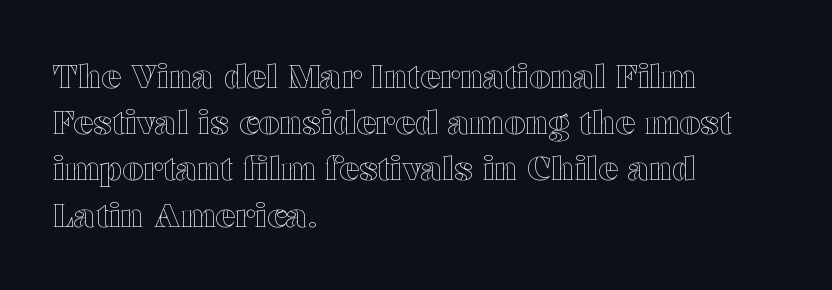
Q: Is the text italic (slanted)? A: No, it is upright.
Q: Is the text underlined? A: No.
Q: How is the paragraph aligned? A: Left-aligned.
Q: Is the spacing between letters normal or unusually wide? A: Normal.
Q: Is the spacing between lines tight, normal or loose? A: Normal.
Q: Width (condensed, normal, or wide)? A: Wide.
Q: x-height? A: Medium.
Q: Monospaced? A: No.
